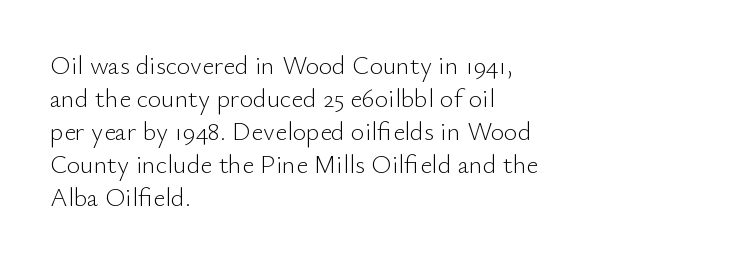
{"italic": "no", "bold": "no", "underline": "no", "align": "left", "line_spacing": "normal", "line_spacing_ratio": 1.27, "letter_spacing": "normal", "letter_spacing_em": 0.0, "glyph_px": 26}
